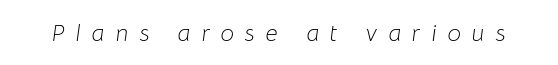
The image shows 24 px text type, italic (leaning right); set unusually wide letter spacing (+0.46 em), not underlined.
